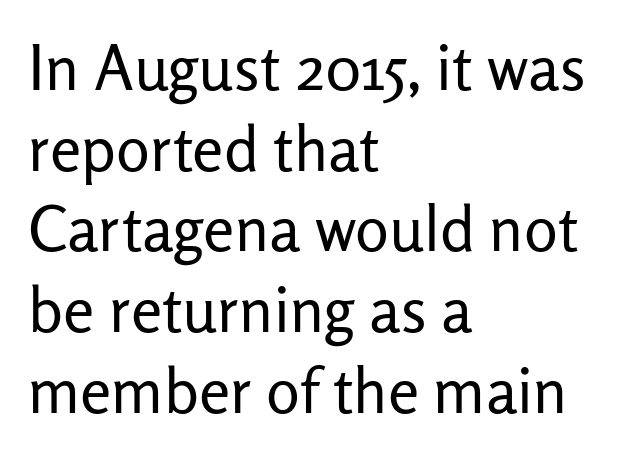
The face used here is proportionally spaced, like ordinary book or web type. The lines are quadded left. The glyphs in this specimen are sans serif. The space between consecutive lines is moderate.
